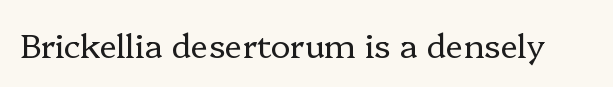
Every stem runs plumb, perpendicular to the baseline. Caption: face not bold, strokes unweighted. Compared with typical body copy, the letter spacing here is the same. No word sits above an underline. The type family on display is of the serif kind. Spacing verdict: proportional, widths tailored to each character.
